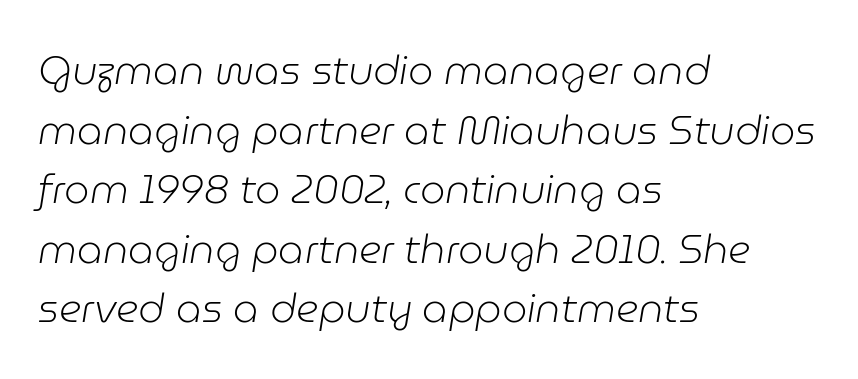
The face used here is proportionally spaced, like ordinary book or web type. Lines of text with bare space underneath. Tall strokes in this sample are angled rather than plumb. The text block is weighted toward the left margin, trailing off unevenly rightward.
